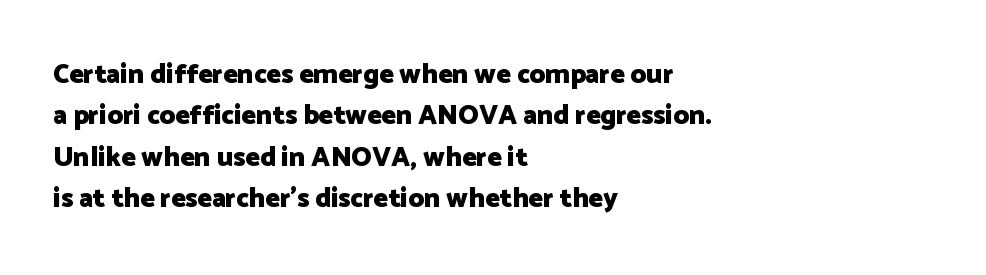
{"italic": "no", "bold": "yes", "underline": "no", "align": "left", "line_spacing": "normal", "line_spacing_ratio": 1.53, "letter_spacing": "normal", "letter_spacing_em": 0.0, "glyph_px": 27}
